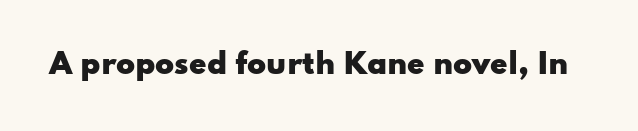
Every letter is thick-stroked: bold, no question. It's the straight-up-and-down kind of type. Think of a printed novel: that variable character pitch is what you see here. Descenders are the only things crossing below the line.
